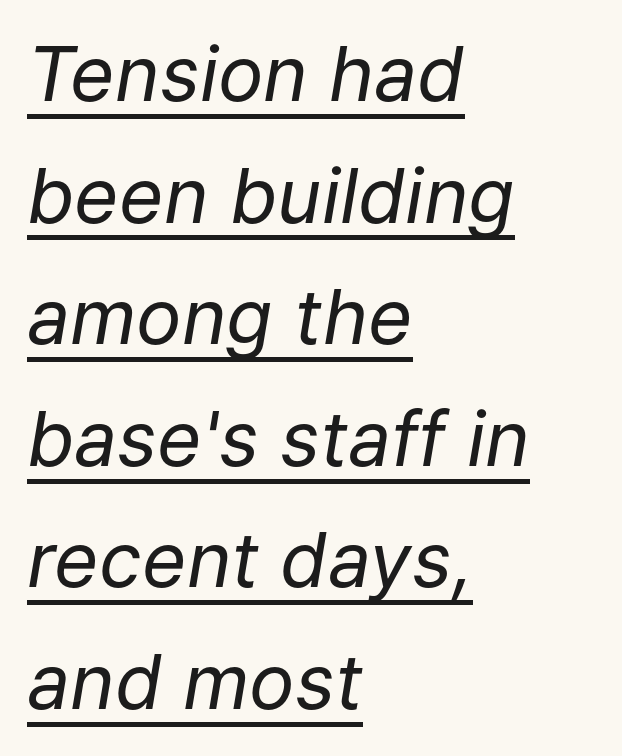
{"italic": "yes", "lean": "right", "slant_degrees": 9, "bold": "no", "weight": "regular", "width": "normal", "stroke_contrast": "low", "x_height": "medium", "monospaced": "no", "underline": "yes", "align": "left", "line_spacing": "normal", "line_spacing_ratio": 1.6, "letter_spacing": "normal", "letter_spacing_em": 0.0, "glyph_px": 76}
